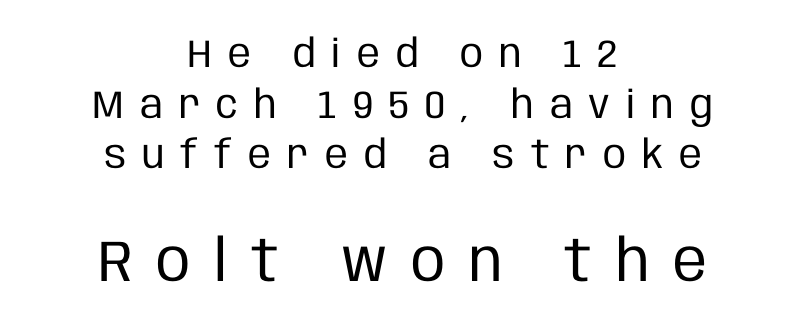
Q: Is the text bold? A: No.
Q: Is the text italic (slanted)? A: No, it is upright.
Q: Is the typeface a serif or a sans-serif typeface? A: Sans-serif.
Q: Is the text underlined? A: No.
Q: How is the paragraph aligned? A: Centered.
Q: Is the spacing between letters normal or unusually wide? A: Unusually wide.
Q: Is the spacing between lines tight, normal or loose? A: Normal.
Q: Which block of text is set in a larger size, the first (top) or the second (bottom)? A: The second (bottom) one.
Q: Width (condensed, normal, or wide)? A: Condensed.
Q: Stroke contrast? A: Low.
Q: x-height? A: Large.
Q: Monospaced? A: No.
